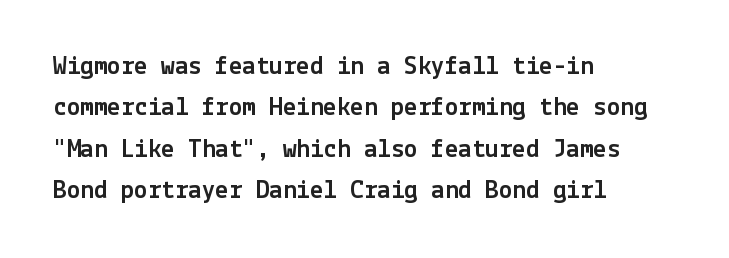
Successive baselines arrive at the customary interval. Short and long lines alike share a common starting point at left. Italic: no, the glyphs are upright roman. Short note: letters normally spaced. Quick note: underline off.
